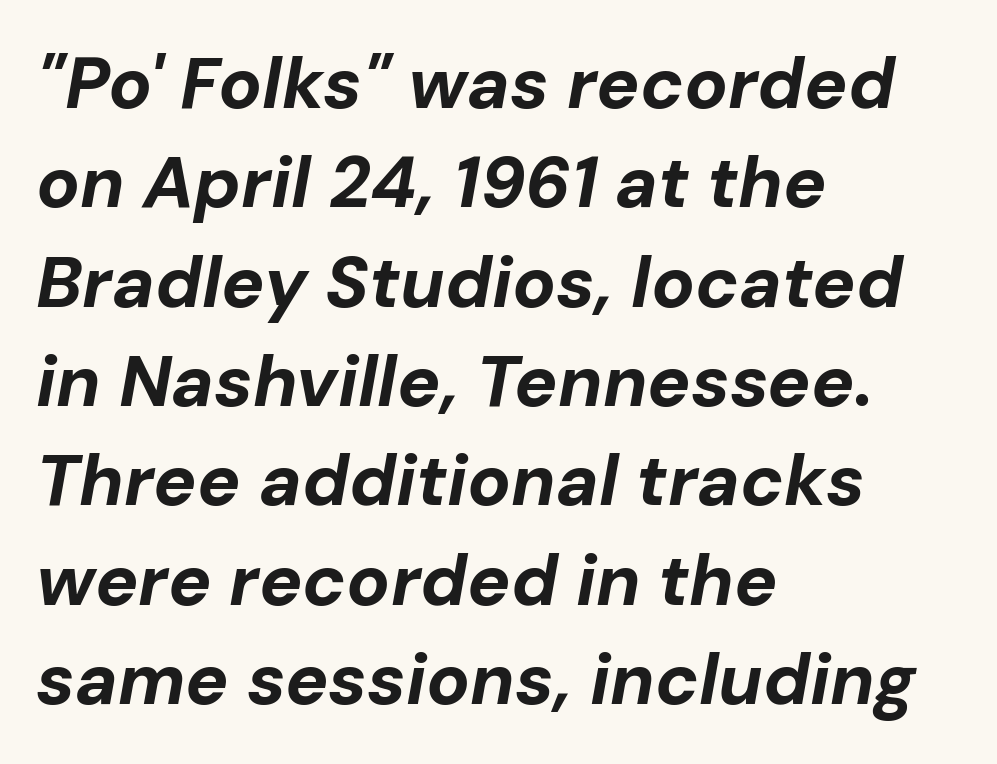
The image shows 72 px bold type, italic (leaning right); set left-aligned, normal line spacing (1.38x), normal letter spacing, not underlined; low stroke contrast and a medium x-height.
